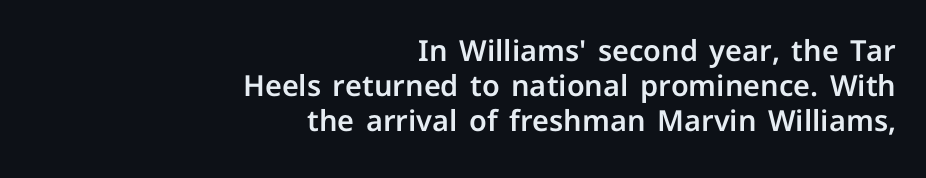
The image shows 29 px sans-serif type, upright; set right-aligned, line spacing 1.21x, normal letter spacing, not underlined; low stroke contrast and a medium x-height.
